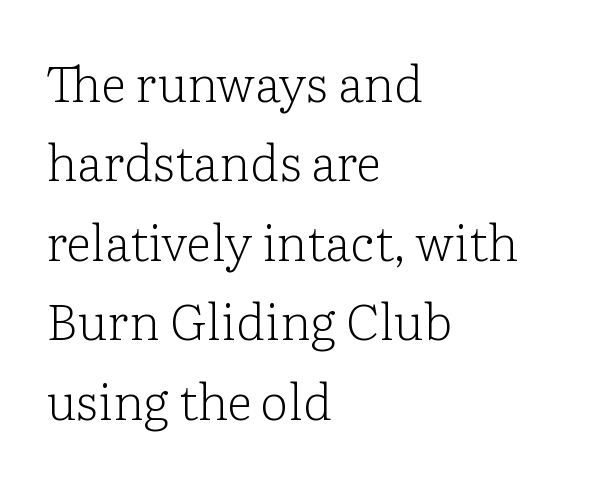
This sample is left-justified, so line endings fall wherever the words run out. Each stroke keeps to a modest, everyday thickness or less. You can tell from the footed stems that serif type was used. Tracking value appears to be zero — textbook default spacing. Has an underline been added? It has not.
